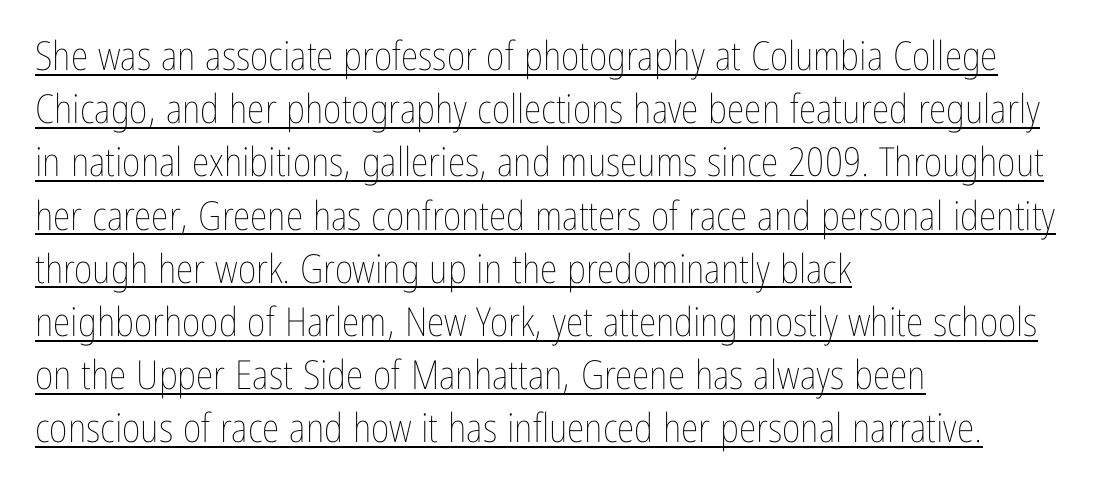
The image shows 40 px thin, condensed type, upright; set left-aligned, normal line spacing (1.33x), normal letter spacing, underlined; low stroke contrast and a medium x-height.
